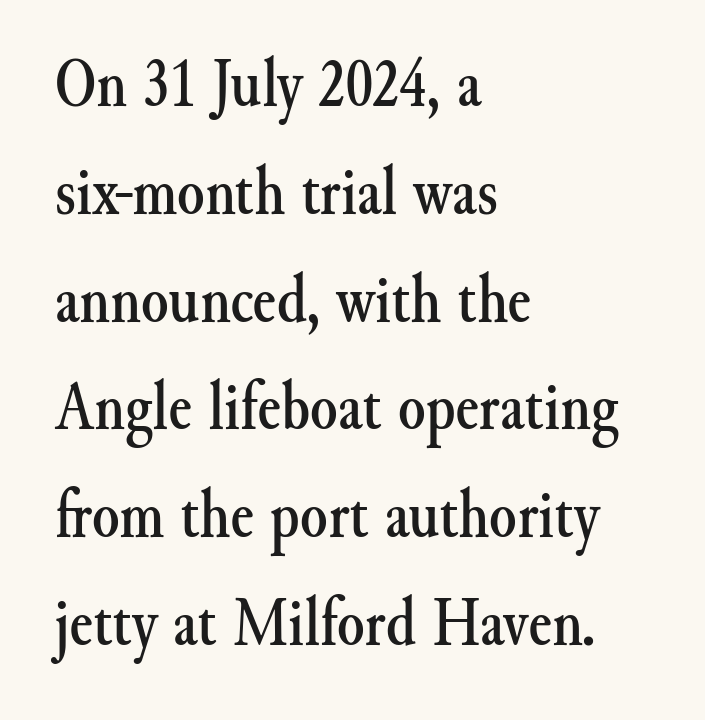
{"serif": "yes", "italic": "no", "width": "normal", "stroke_contrast": "medium", "x_height": "small", "monospaced": "no", "underline": "no", "align": "left", "line_spacing": "normal", "line_spacing_ratio": 1.54, "letter_spacing": "normal", "letter_spacing_em": 0.0, "glyph_px": 70}
